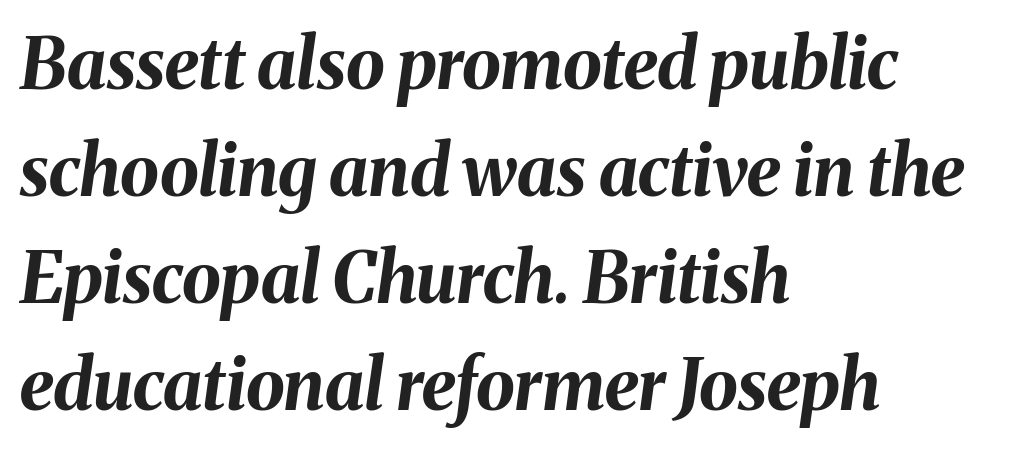
Q: Is the text bold? A: Yes.
Q: Is the text italic (slanted)? A: Yes, it leans right by about 8 degrees.
Q: Is the text underlined? A: No.
Q: How is the paragraph aligned? A: Left-aligned.
Q: Is the spacing between letters normal or unusually wide? A: Normal.
Q: Is the spacing between lines tight, normal or loose? A: Normal.
Q: Width (condensed, normal, or wide)? A: Normal.
Q: Stroke contrast? A: Medium.
Q: x-height? A: Medium.
Q: Monospaced? A: No.
